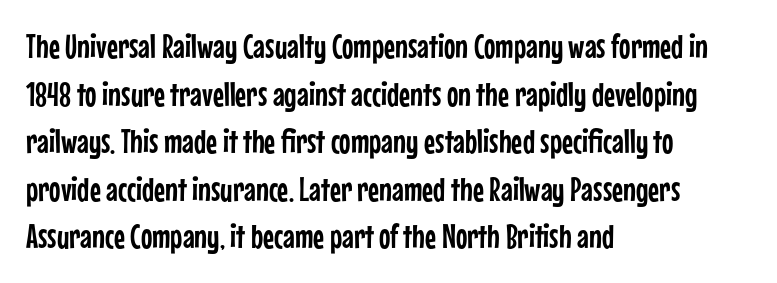
Q: Is the text italic (slanted)? A: No, it is upright.
Q: Is the typeface a serif or a sans-serif typeface? A: Sans-serif.
Q: Is the text underlined? A: No.
Q: How is the paragraph aligned? A: Left-aligned.
Q: Is the spacing between letters normal or unusually wide? A: Normal.
Q: Is the spacing between lines tight, normal or loose? A: Normal.
Q: Width (condensed, normal, or wide)? A: Condensed.
Q: Stroke contrast? A: Low.
Q: x-height? A: Medium.
Q: Monospaced? A: No.
